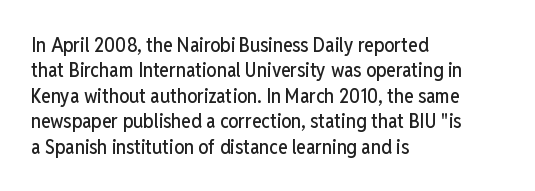
The image shows 20 px text type, upright; set left-aligned, normal line spacing (1.27x), normal letter spacing, not underlined.
